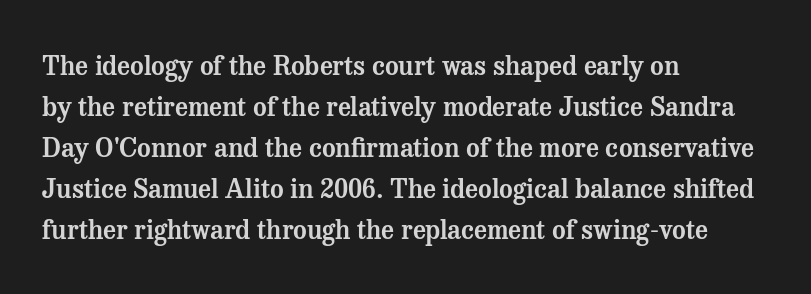
The image shows 26 px text type, upright; set left-aligned, normal line spacing (1.58x), normal letter spacing, not underlined.
